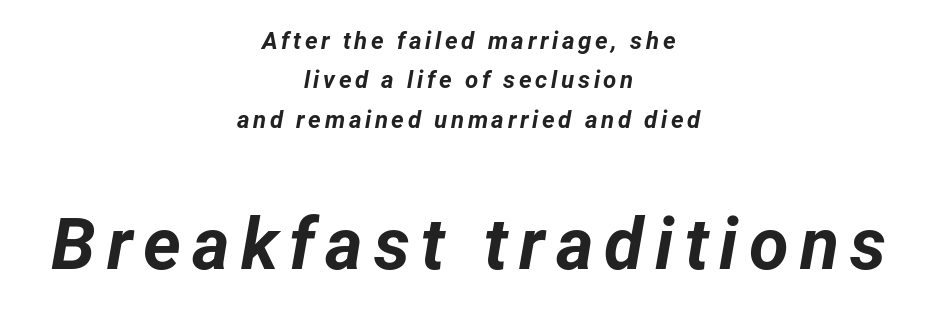
The rows are spaced the way most documents space them. The passage shown is typed in a proportional face where columns would drift. This layout puts the modest block above and the oversized block below. The passage is arranged like a title page — every line centered. On the weight axis this lands at bold, roughly 700. Lines of text with bare space underneath.
